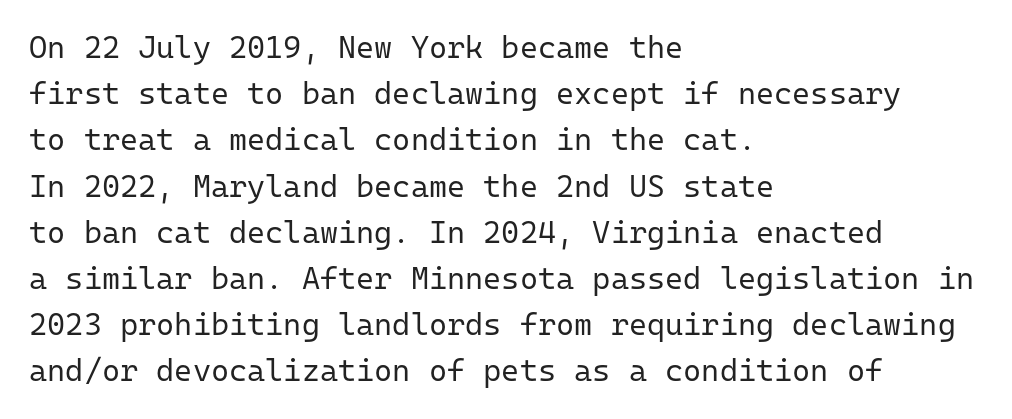
The image shows 31 px regular-weight sans-serif type, upright, monospaced; set left-aligned, normal line spacing (1.49x), normal letter spacing, not underlined; low stroke contrast and a medium x-height.
